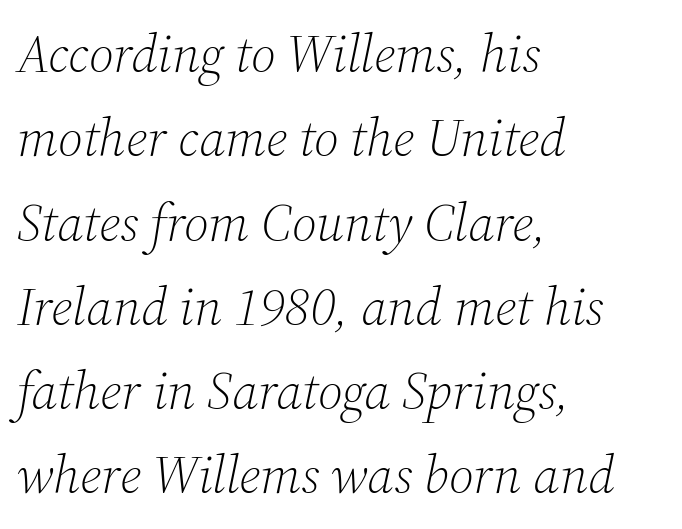
Glance below the letters and you will spot only blank space. The passage is arranged the way most books set body copy — flush left. It's the slanting kind of type. Regular leading. The strokes carry an ordinary text weight at most.
